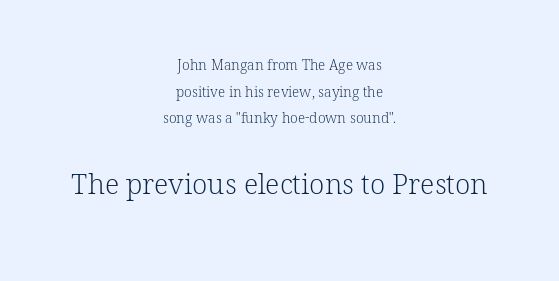
Q: Is the text bold? A: No.
Q: Is the text italic (slanted)? A: No, it is upright.
Q: Is the typeface a serif or a sans-serif typeface? A: Serif.
Q: Is the text underlined? A: No.
Q: How is the paragraph aligned? A: Centered.
Q: Is the spacing between letters normal or unusually wide? A: Normal.
Q: Is the spacing between lines tight, normal or loose? A: Loose.
Q: Which block of text is set in a larger size, the first (top) or the second (bottom)? A: The second (bottom) one.
Q: Width (condensed, normal, or wide)? A: Normal.
Q: Stroke contrast? A: Low.
Q: x-height? A: Medium.
Q: Monospaced? A: No.
